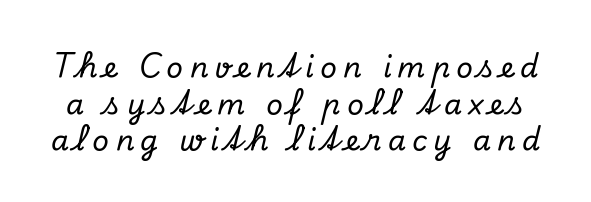
{"serif": "yes", "italic": "yes", "lean": "right", "slant_degrees": 13, "width": "normal", "stroke_contrast": "low", "x_height": "small", "monospaced": "no", "underline": "no", "line_spacing": "normal", "line_spacing_ratio": 1.26, "letter_spacing": "wide", "letter_spacing_em": 0.21, "glyph_px": 29}
